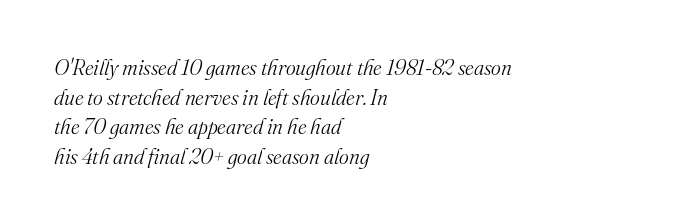
Q: Is the text bold? A: No.
Q: Is the text italic (slanted)? A: Yes, it leans right by about 16 degrees.
Q: Is the text underlined? A: No.
Q: How is the paragraph aligned? A: Left-aligned.
Q: Is the spacing between letters normal or unusually wide? A: Normal.
Q: Is the spacing between lines tight, normal or loose? A: Normal.
